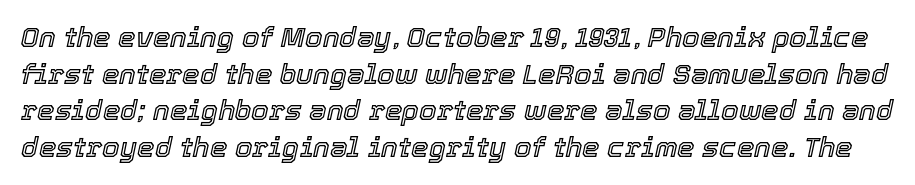
The image shows 28 px text type, italic (leaning right); set normal line spacing (1.31x), normal letter spacing, not underlined; a medium x-height.
